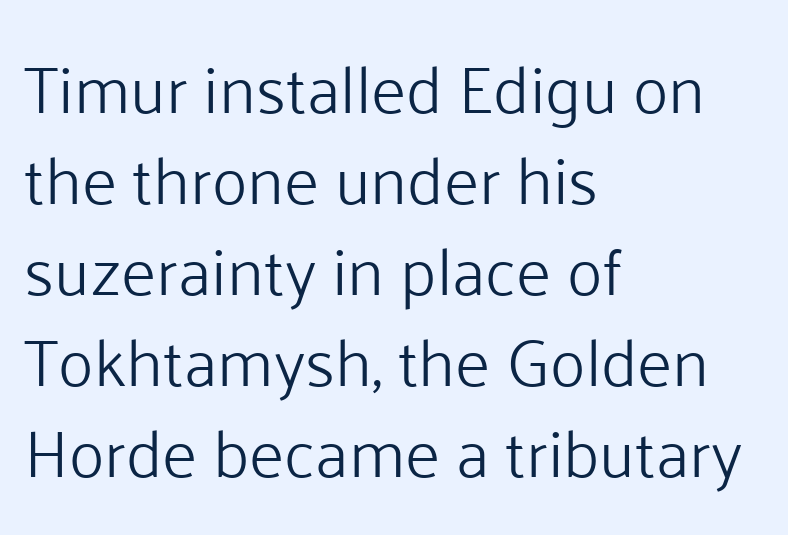
Serifs: no, the terminals of the letterforms are clean. Character widths vary here, with narrow letters taking less room than wide ones. The strokes are not fattened; the text isn't bold. The line texture is even and compact thanks to regular tracking. Horizontally, the lines are justified to the leading edge only.
